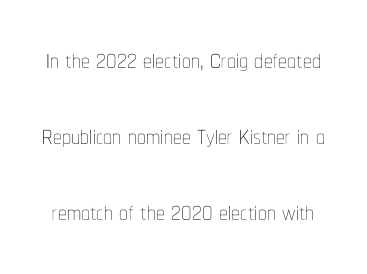
What's the leading like? Stretched, with rows far apart. The axis of the letterforms is exactly vertical. Characters follow at the spacing the type designer built in. Here the designer chose a conventional face with non-uniform glyph widths.
